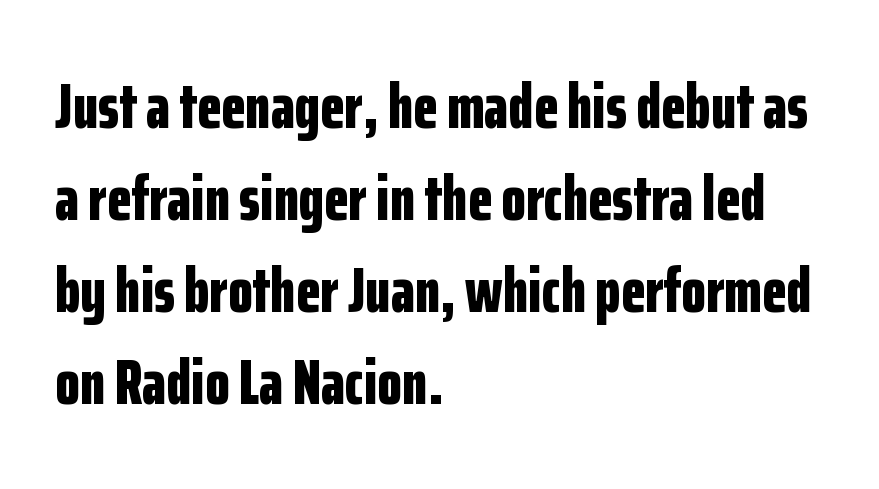
Q: Is the text bold? A: Yes.
Q: Is the text italic (slanted)? A: No, it is upright.
Q: Is the typeface a serif or a sans-serif typeface? A: Sans-serif.
Q: Is the text underlined? A: No.
Q: How is the paragraph aligned? A: Left-aligned.
Q: Is the spacing between letters normal or unusually wide? A: Normal.
Q: Is the spacing between lines tight, normal or loose? A: Normal.
Q: Width (condensed, normal, or wide)? A: Condensed.
Q: Stroke contrast? A: Low.
Q: x-height? A: Medium.
Q: Monospaced? A: No.
